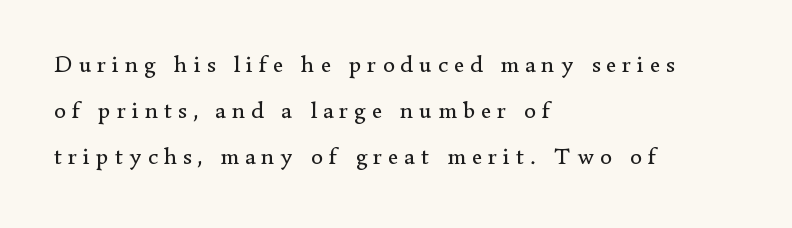
Caption: face not bold, strokes unweighted. The leading is generous, giving the passage an open texture. Loose tracking; the words dissolve into strings of separated letters. It's the straight-up-and-down kind of type. Is the block centered? No — it sits flush against the left margin.
